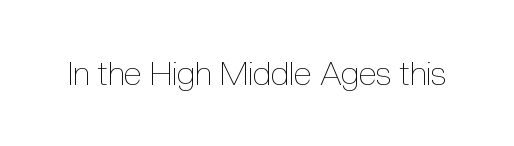
The image shows 33 px thin, condensed type, upright; set normal letter spacing, not underlined; a medium x-height.
